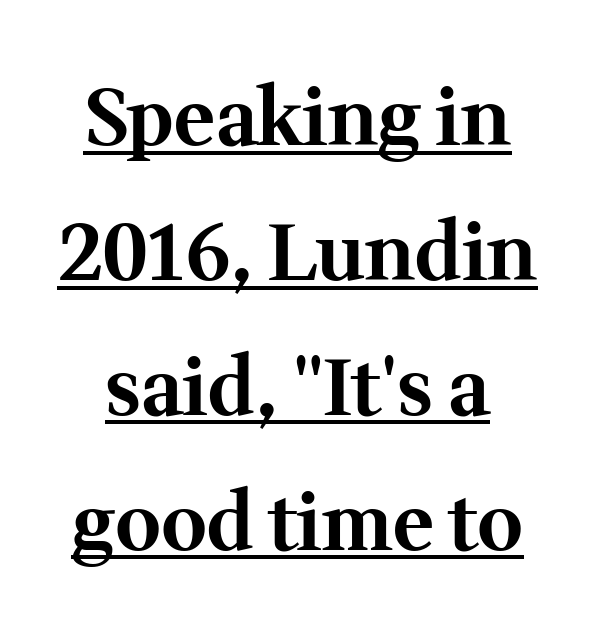
{"serif": "yes", "italic": "no", "bold": "yes", "weight": "bold", "width": "normal", "stroke_contrast": "medium", "x_height": "medium", "monospaced": "no", "underline": "yes", "line_spacing_ratio": 1.73, "letter_spacing": "normal", "letter_spacing_em": 0.0, "glyph_px": 78}
